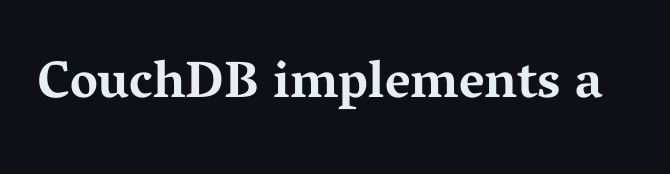
Q: Is the text bold? A: Yes.
Q: Is the text italic (slanted)? A: No, it is upright.
Q: Is the typeface a serif or a sans-serif typeface? A: Serif.
Q: Is the text underlined? A: No.
Q: Is the spacing between letters normal or unusually wide? A: Normal.
Q: Width (condensed, normal, or wide)? A: Wide.
Q: Stroke contrast? A: Medium.
Q: x-height? A: Medium.
Q: Monospaced? A: No.
